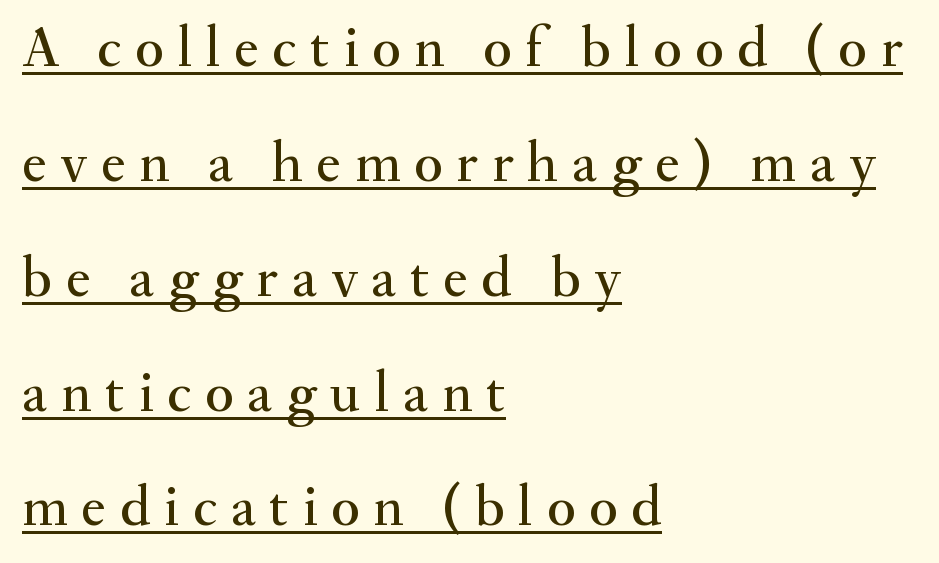
Q: Is the text italic (slanted)? A: No, it is upright.
Q: Is the typeface a serif or a sans-serif typeface? A: Serif.
Q: Is the text underlined? A: Yes.
Q: How is the paragraph aligned? A: Left-aligned.
Q: Is the spacing between letters normal or unusually wide? A: Unusually wide.
Q: Is the spacing between lines tight, normal or loose? A: Loose.
Q: Width (condensed, normal, or wide)? A: Normal.
Q: Stroke contrast? A: Medium.
Q: x-height? A: Small.
Q: Monospaced? A: No.
